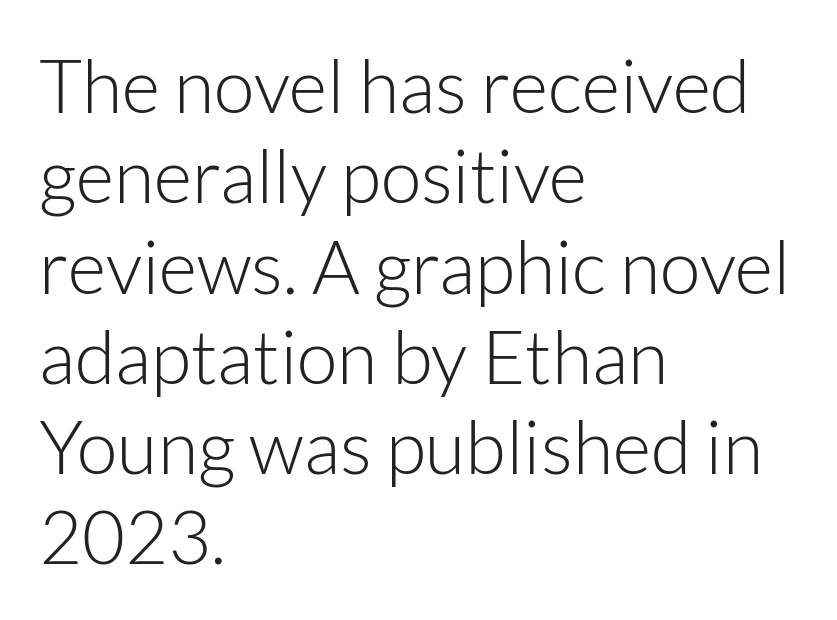
The image shows 74 px light sans-serif type, upright; set left-aligned, line spacing 1.22x, normal letter spacing, not underlined; low stroke contrast and a medium x-height.
